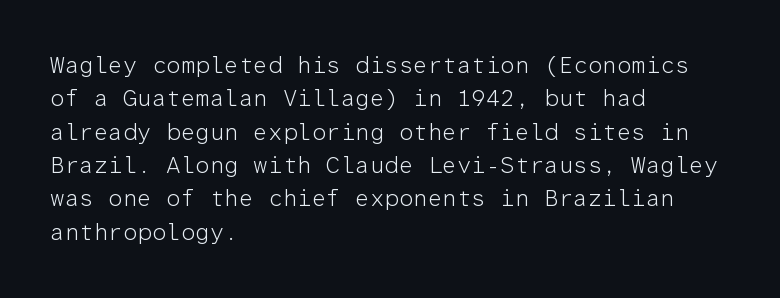
How would I describe the line gaps? Plain and ordinary. Just letters on the line, the space beneath them empty. Alignment: flush left. In terms of posture, this sample is upright.
